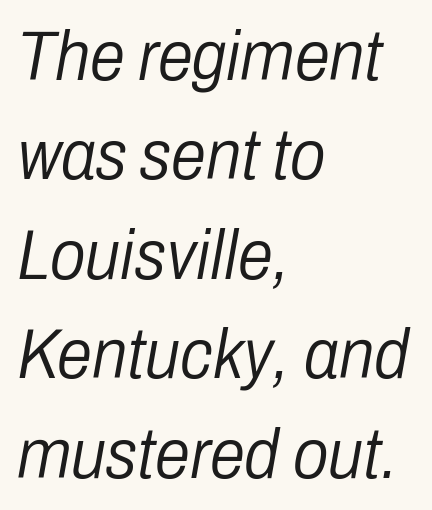
Q: Is the text bold? A: No.
Q: Is the text italic (slanted)? A: Yes, it leans right by about 10 degrees.
Q: Is the text underlined? A: No.
Q: How is the paragraph aligned? A: Left-aligned.
Q: Is the spacing between letters normal or unusually wide? A: Normal.
Q: Is the spacing between lines tight, normal or loose? A: Normal.
Q: Width (condensed, normal, or wide)? A: Condensed.
Q: Stroke contrast? A: Low.
Q: x-height? A: Medium.
Q: Monospaced? A: No.
